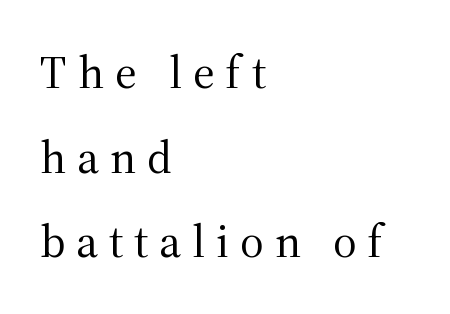
Q: Is the text bold? A: No.
Q: Is the text italic (slanted)? A: No, it is upright.
Q: Is the typeface a serif or a sans-serif typeface? A: Serif.
Q: Is the text underlined? A: No.
Q: How is the paragraph aligned? A: Left-aligned.
Q: Is the spacing between letters normal or unusually wide? A: Unusually wide.
Q: Width (condensed, normal, or wide)? A: Normal.
Q: Stroke contrast? A: Medium.
Q: x-height? A: Medium.
Q: Monospaced? A: No.
